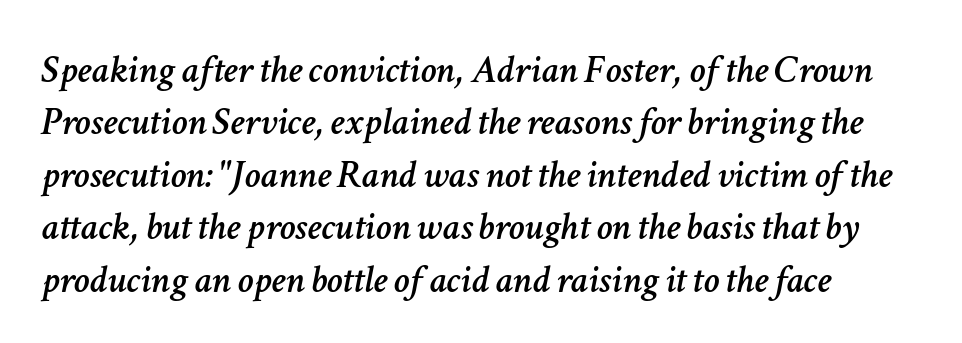
The image shows 40 px text type, italic (leaning right); set left-aligned, normal line spacing (1.31x), normal letter spacing, not underlined; low stroke contrast and a medium x-height.
